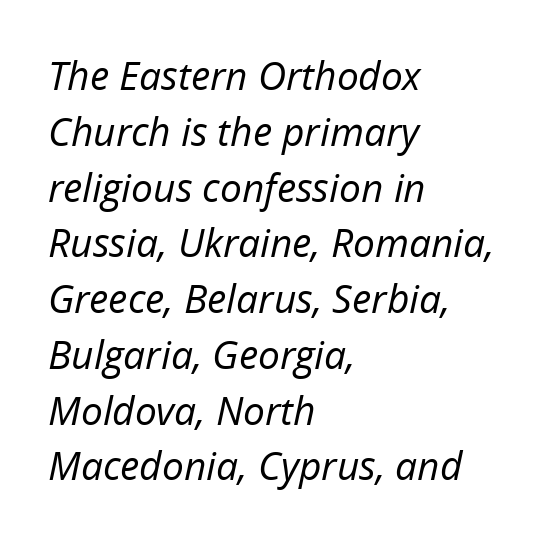
A typesetter would call this leading conventional body-copy spacing. The text carries the slant typical of an italic or oblique font. Caption: face not bold, strokes unweighted. Bare-footed words on every line.
